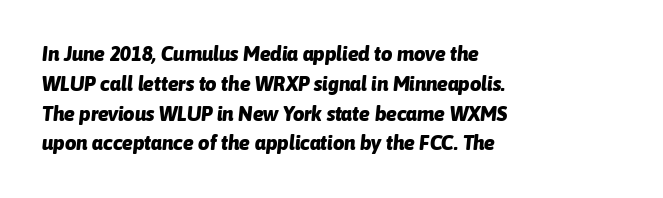
The typography opts for an oblique posture over an upright one. In terms of weight, the rendering is a true, heavy bold. Normally led — the rows are evenly, conventionally spaced. The line texture is even and compact thanks to regular tracking. Typeset ragged right — the left edge is the straight one. The area under the type is left untouched.
